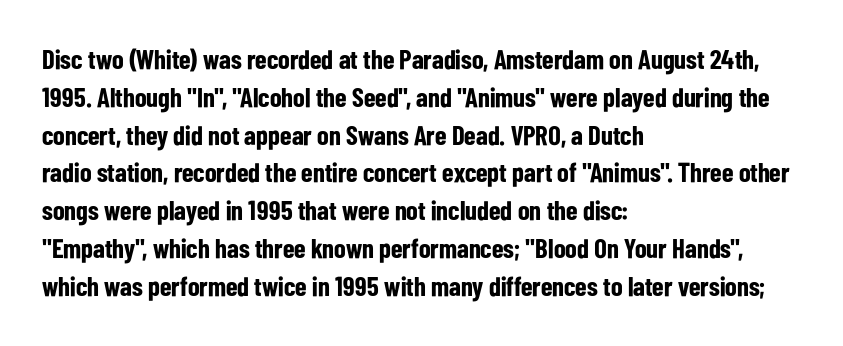
Line spacing here is normal. The baseline area is clear. This sample uses an upright cut, with every glyph sitting square on the baseline. These lines keep a tight, regular rhythm from letter to letter. Line beginnings align vertically; line endings do not.
